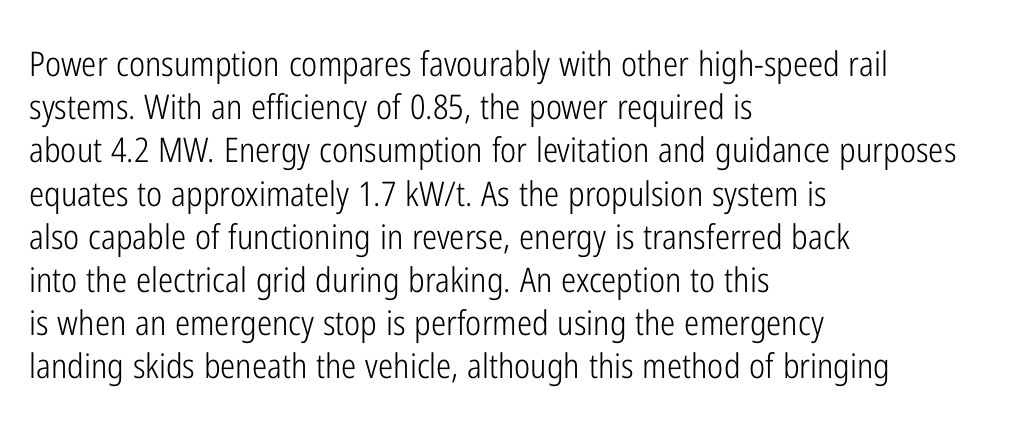
The image shows 34 px light, condensed sans-serif type, upright; set left-aligned, normal line spacing (1.27x), normal letter spacing, not underlined; low stroke contrast and a medium x-height.
